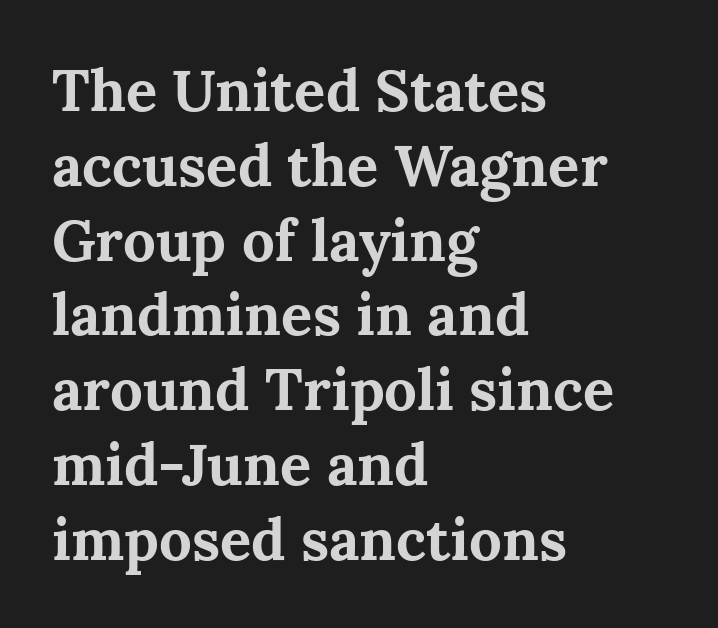
The image shows 58 px bold serif type, upright; set left-aligned, normal line spacing (1.29x), normal letter spacing, not underlined; medium stroke contrast and a medium x-height.
